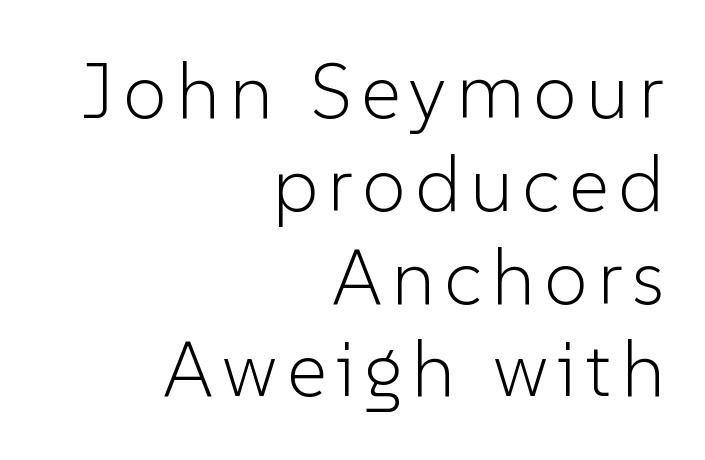
Q: Is the text bold? A: No.
Q: Is the text italic (slanted)? A: No, it is upright.
Q: Is the typeface a serif or a sans-serif typeface? A: Sans-serif.
Q: Is the text underlined? A: No.
Q: How is the paragraph aligned? A: Right-aligned.
Q: Width (condensed, normal, or wide)? A: Normal.
Q: Stroke contrast? A: Low.
Q: x-height? A: Medium.
Q: Monospaced? A: No.
